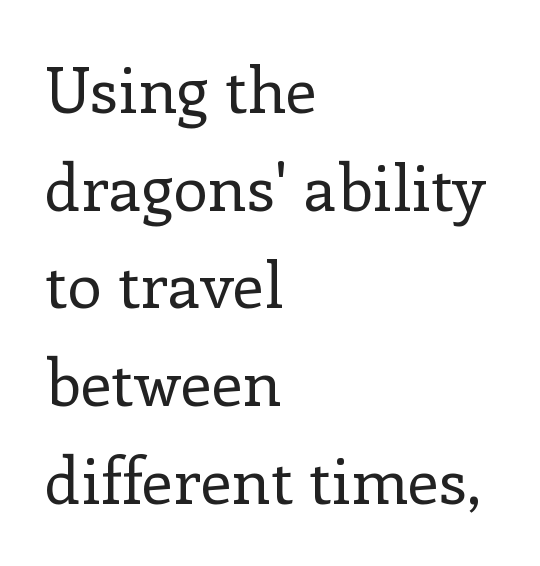
Is the letter spacing exaggerated? No — it looks like the ordinary default. The rendering shows small feet on the letterforms — a serif design. This sample has the flowing, uneven cadence of proportional lettering. This reads as an unemphasized weight, regular at the heaviest.
